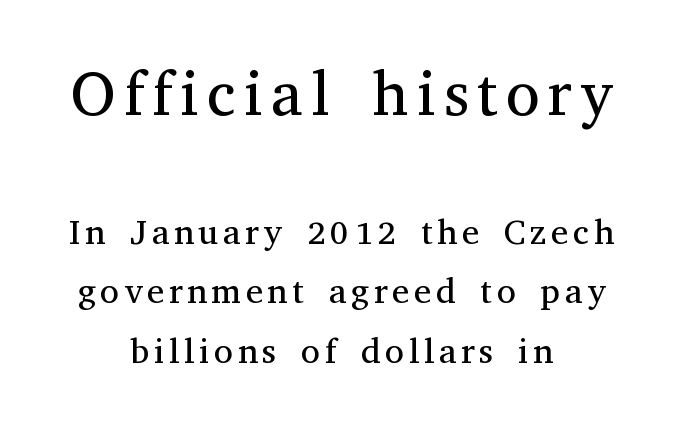
The paragraph has two soft edges and a firm central axis. Counters stay open thanks to moderate or lighter strokes. Character widths vary here, with narrow letters taking less room than wide ones. Anything drawn beneath the words? Only blank space.
